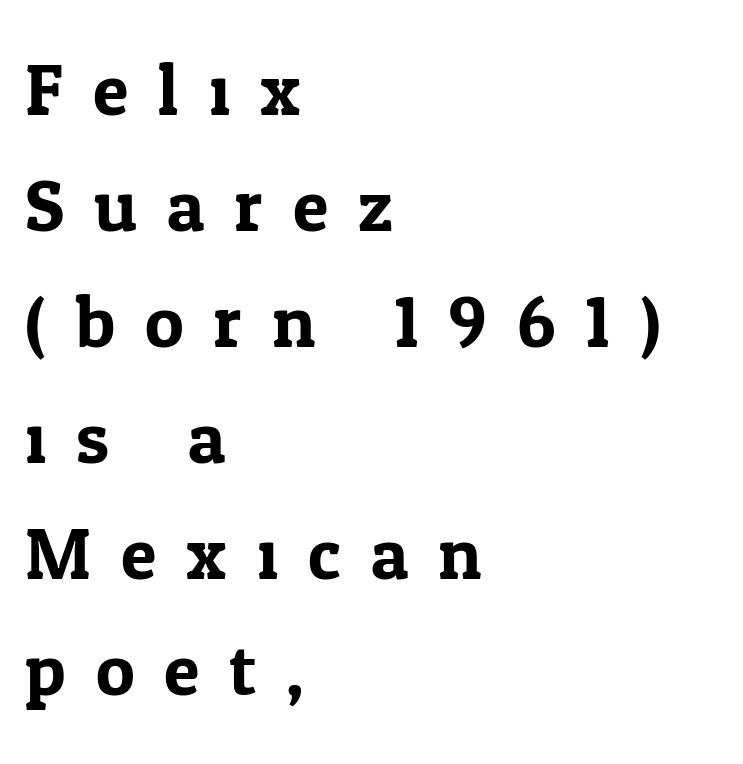
{"serif": "yes", "italic": "no", "width": "normal", "stroke_contrast": "low", "x_height": "medium", "monospaced": "no", "underline": "no", "align": "left", "line_spacing": "normal", "line_spacing_ratio": 1.59, "letter_spacing": "wide", "letter_spacing_em": 0.41, "glyph_px": 73}
